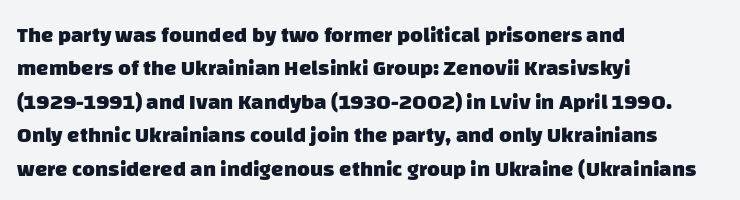
Caption: multi-line text, flush left, ragged right. A clean baseline with only descenders dipping below it. Inter-character spacing is left at the font's built-in metrics. Set as a true bold cut, around the 700 mark. The designer left line spacing at the default.
